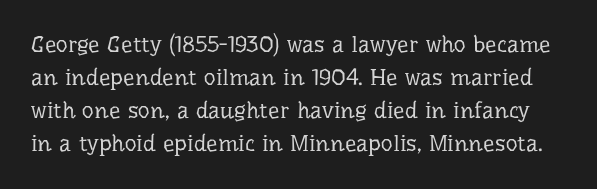
Q: Is the text bold? A: No.
Q: Is the text italic (slanted)? A: No, it is upright.
Q: Is the text underlined? A: No.
Q: Is the spacing between letters normal or unusually wide? A: Normal.
Q: Is the spacing between lines tight, normal or loose? A: Normal.
